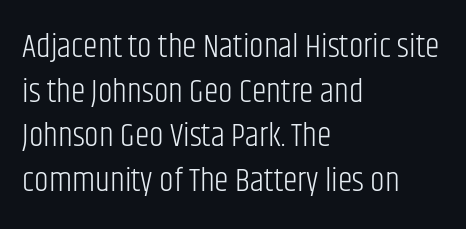
Q: Is the text bold? A: No.
Q: Is the text italic (slanted)? A: No, it is upright.
Q: Is the typeface a serif or a sans-serif typeface? A: Sans-serif.
Q: Is the text underlined? A: No.
Q: How is the paragraph aligned? A: Left-aligned.
Q: Is the spacing between letters normal or unusually wide? A: Normal.
Q: Is the spacing between lines tight, normal or loose? A: Normal.
Q: Width (condensed, normal, or wide)? A: Condensed.
Q: Stroke contrast? A: Low.
Q: x-height? A: Large.
Q: Monospaced? A: No.
